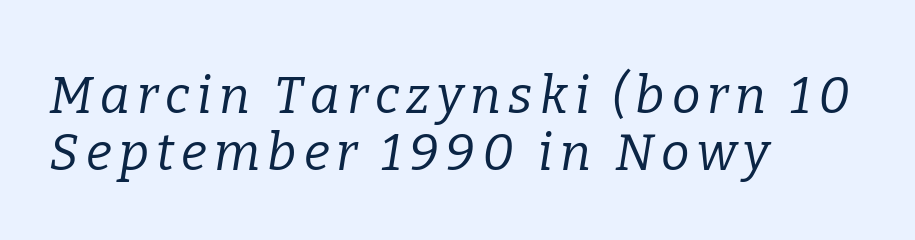
These lines are rendered in a variable-pitch font. Heft: none added — not bold. The space between consecutive lines is stingy. Words float on clear page, feet unadorned. To sum up the face: it has serifs. This is oblique type, the kind used for emphasis or titles.
